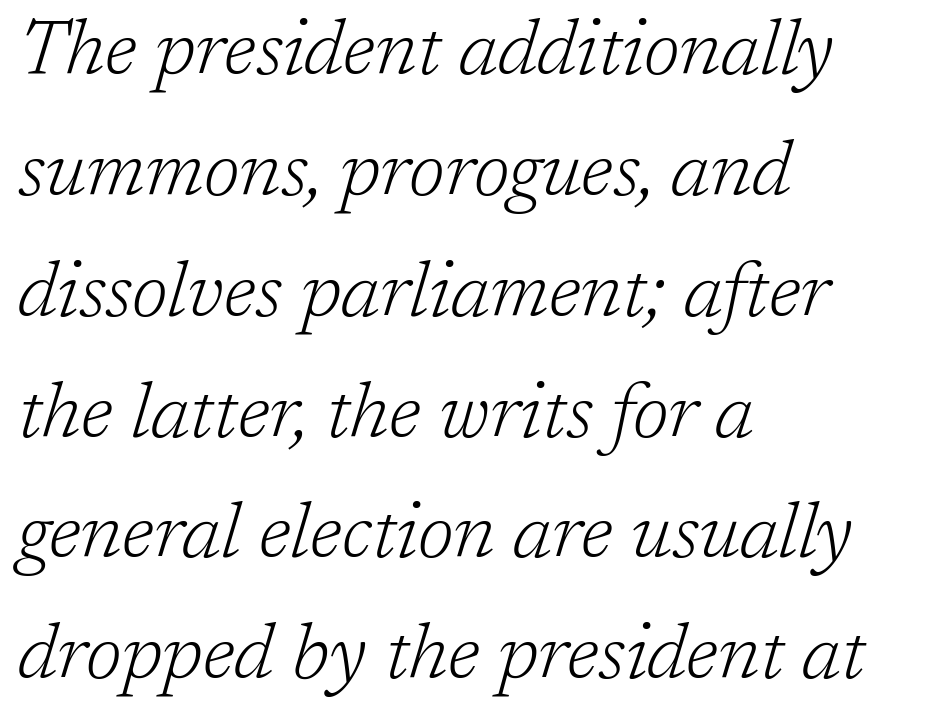
A bare baseline throughout the passage. If you drew a line through each stem, it would be angled. You could not count columns in this text — the font is proportionally spaced. Caption: multi-line text, flush left, ragged right. Characters follow at the spacing the type designer built in.
